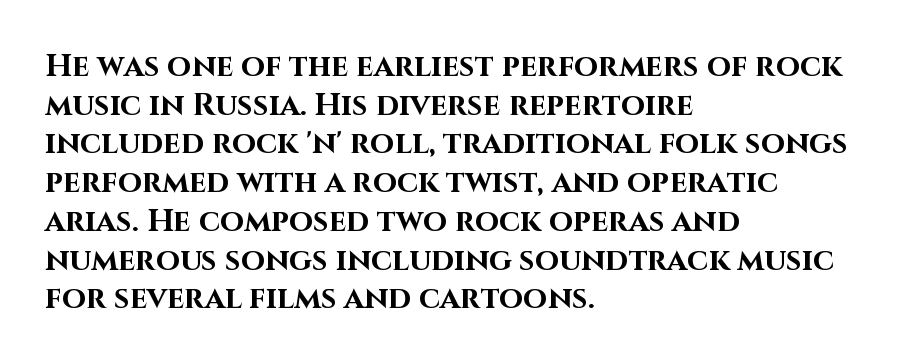
{"serif": "no", "italic": "no", "bold": "yes", "weight": "bold", "width": "normal", "stroke_contrast": "high", "x_height": "large", "monospaced": "no", "underline": "no", "align": "left", "line_spacing": "normal", "line_spacing_ratio": 1.25, "letter_spacing": "normal", "letter_spacing_em": 0.0, "glyph_px": 31}
